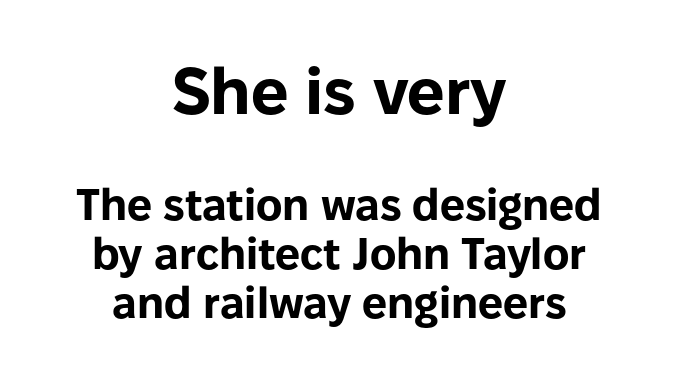
Notice how the passage keeps no hard edge, just a central spine. Any mark beneath the type? The region is blank. Caption: bold face, heavy strokes. To sum up the face: it is a sans, with no serifs. The face used here appears at its bigger size in the upper chunk. Notice how the stems are strictly vertical — no italics here.
